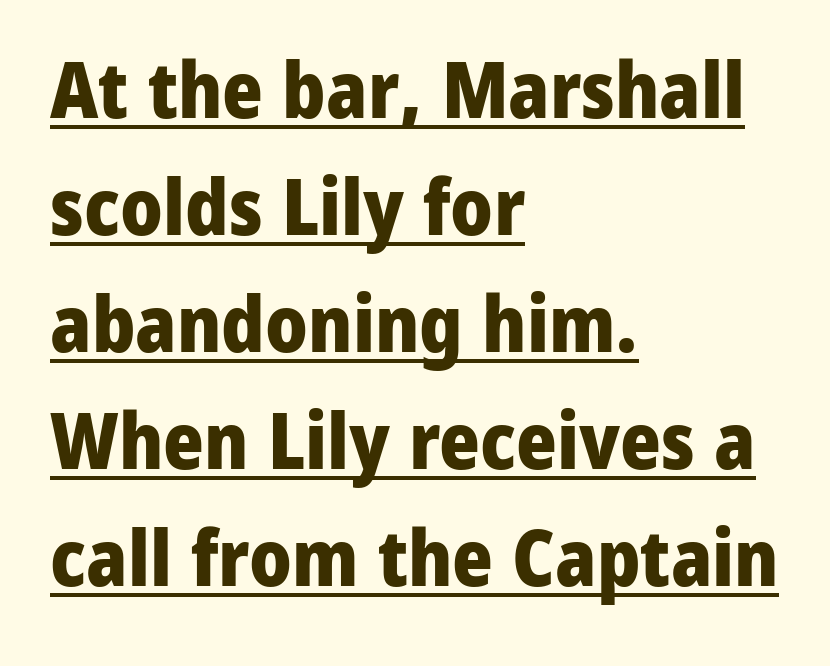
Q: Is the text bold? A: Yes.
Q: Is the text italic (slanted)? A: No, it is upright.
Q: Is the typeface a serif or a sans-serif typeface? A: Sans-serif.
Q: Is the text underlined? A: Yes.
Q: How is the paragraph aligned? A: Left-aligned.
Q: Is the spacing between letters normal or unusually wide? A: Normal.
Q: Is the spacing between lines tight, normal or loose? A: Normal.
Q: Width (condensed, normal, or wide)? A: Normal.
Q: Stroke contrast? A: Low.
Q: x-height? A: Medium.
Q: Monospaced? A: No.
